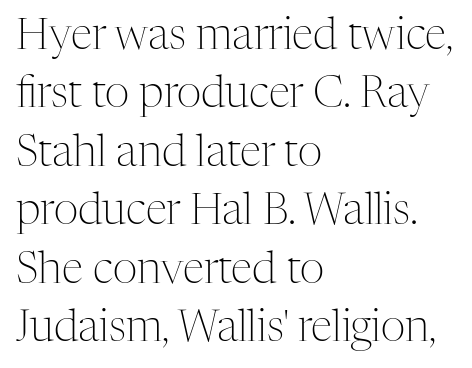
Left-aligned paragraph, ragged on the right. Students, observe: this is what conventionally led text looks like. Nothing heavy about these letters — not bold at all. Do the characters align in a grid? No, the font is proportional. In terms of posture, this sample is upright. Standard letterfit; no display-style spreading of the glyphs.
